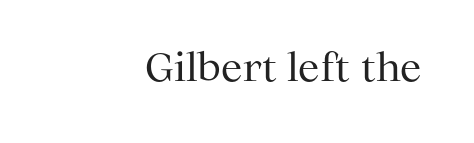
{"serif": "yes", "italic": "no", "bold": "no", "weight": "regular", "width": "normal", "stroke_contrast": "medium", "x_height": "medium", "monospaced": "no", "underline": "no", "align": "right", "letter_spacing": "normal", "letter_spacing_em": 0.0, "glyph_px": 38}
